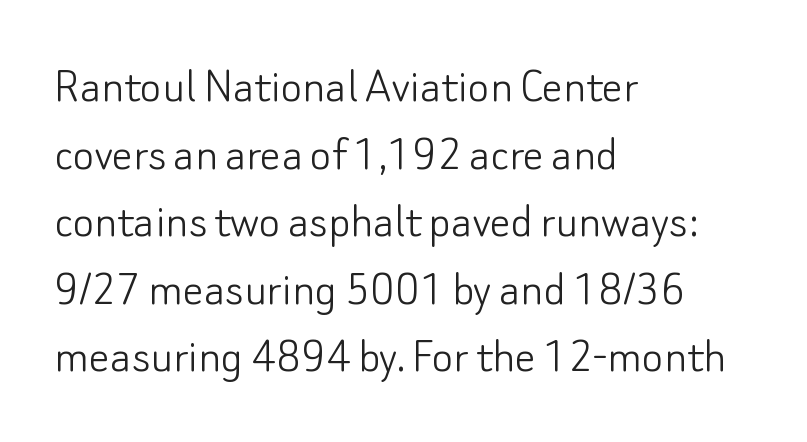
The image shows 52 px light sans-serif type, upright; set left-aligned, normal line spacing (1.3x), normal letter spacing, not underlined; low stroke contrast and a small x-height.
